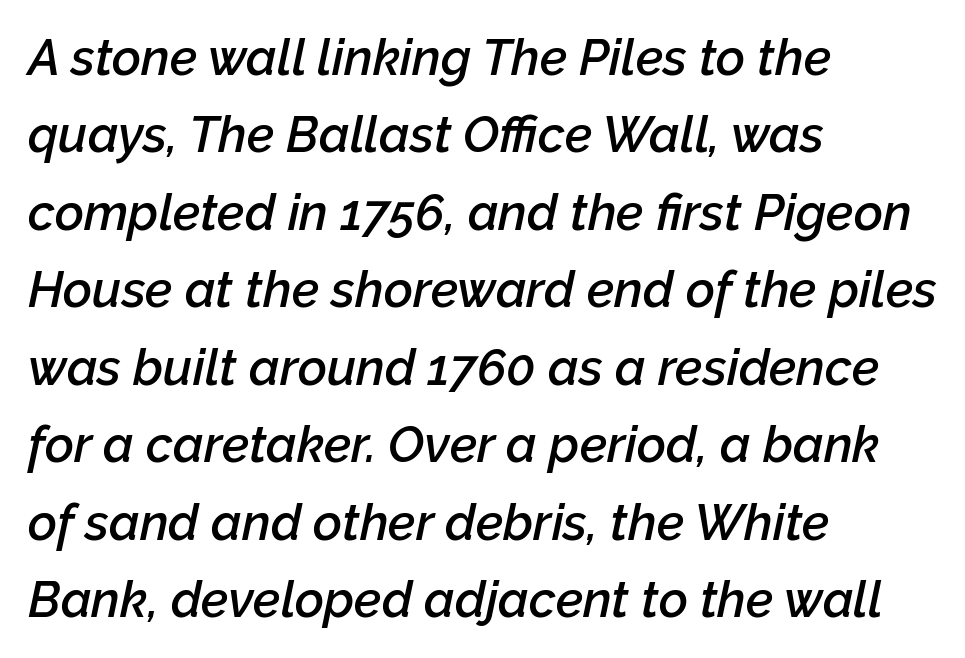
Would a proofreader flag this as italicized? Yes. Weight check: semibold — heavier than regular, not quite bold. Letter spacing: default. Lines of text with bare space underneath.
